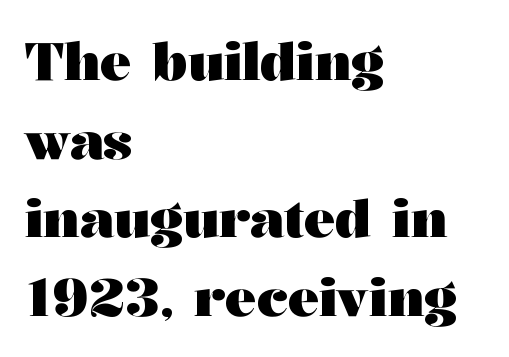
Q: Is the text bold? A: Yes.
Q: Is the text italic (slanted)? A: No, it is upright.
Q: Is the typeface a serif or a sans-serif typeface? A: Serif.
Q: Is the text underlined? A: No.
Q: How is the paragraph aligned? A: Left-aligned.
Q: Is the spacing between letters normal or unusually wide? A: Normal.
Q: Is the spacing between lines tight, normal or loose? A: Normal.
Q: Width (condensed, normal, or wide)? A: Wide.
Q: Stroke contrast? A: Medium.
Q: x-height? A: Medium.
Q: Monospaced? A: No.
